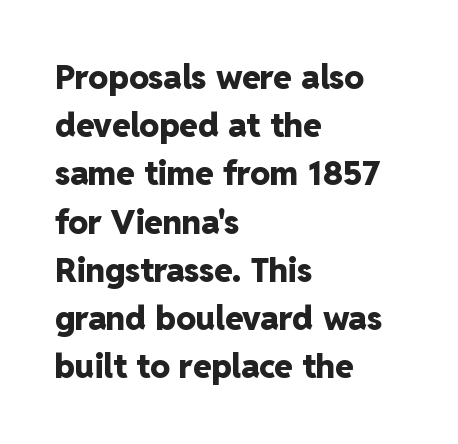
{"serif": "no", "italic": "no", "bold": "yes", "weight": "heavy", "width": "normal", "stroke_contrast": "low", "x_height": "medium", "monospaced": "no", "underline": "no", "align": "left", "line_spacing": "normal", "line_spacing_ratio": 1.46, "letter_spacing": "normal", "letter_spacing_em": 0.0, "glyph_px": 33}
